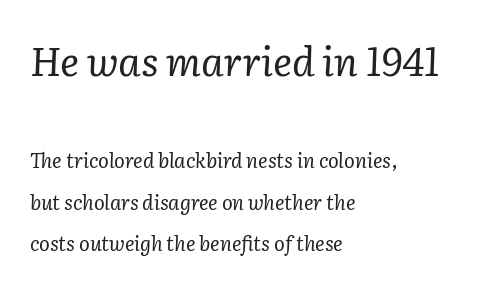
The face looks like a standard text weight, possibly lighter. Quick note: interline space is abundant. The lettering tilts uniformly, giving the passage an italic look. The text was rendered using a seriffed face with decorative stroke endings. Here the designer chose a conventional face with non-uniform glyph widths.
